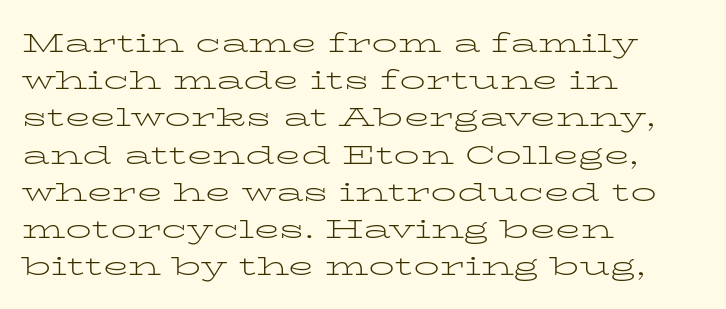
The rendering anchors every line to the left-hand side. A clean baseline with only descenders dipping below it. No chunkiness to these letters — they're not bold. Leading matches the norm, producing a regular column. Ascenders rise straight up at ninety degrees. Nobody touched the tracking dial on this one.
